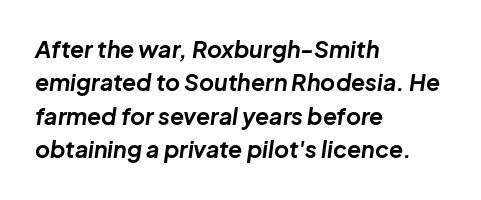
Q: Is the text bold? A: Yes.
Q: Is the text italic (slanted)? A: Yes, it leans right by about 8 degrees.
Q: Is the text underlined? A: No.
Q: How is the paragraph aligned? A: Left-aligned.
Q: Is the spacing between letters normal or unusually wide? A: Normal.
Q: Is the spacing between lines tight, normal or loose? A: Normal.
